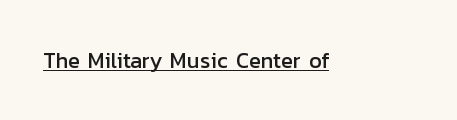
Compared with typical body copy, the letter spacing here is the same. Honestly, the underline is the first thing you notice here. No italicization has been applied; the sample stays upright.
